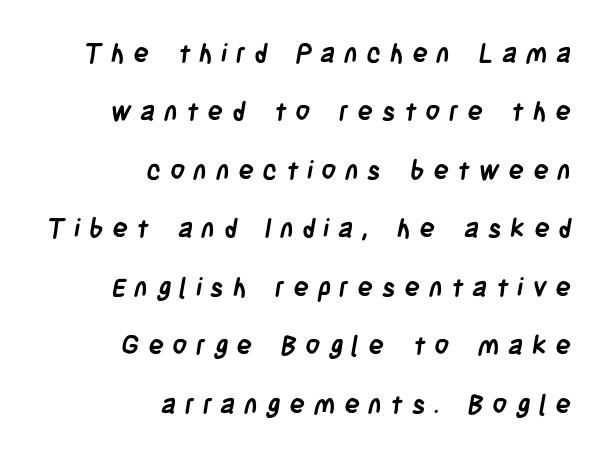
The image shows 26 px bold type; set right-aligned, loose line spacing (2.25x), unusually wide letter spacing (+0.33 em), not underlined.
